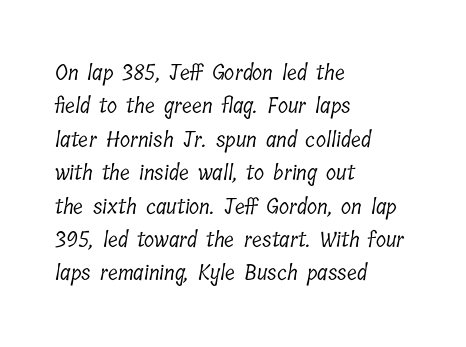
The image shows 21 px text type; set left-aligned, normal line spacing (1.59x), normal letter spacing, not underlined.
